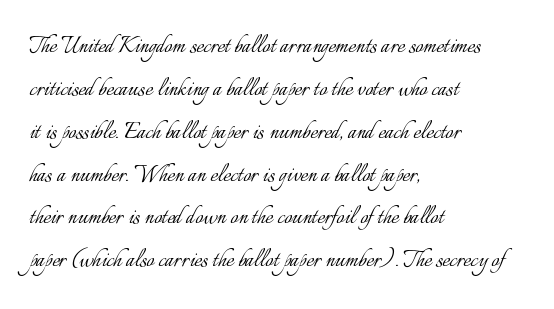
{"bold": "no", "weight": "light", "width": "normal", "stroke_contrast": "low", "x_height": "small", "monospaced": "no", "underline": "no", "align": "left", "line_spacing": "normal", "line_spacing_ratio": 1.53, "letter_spacing": "normal", "letter_spacing_em": 0.0, "glyph_px": 28}
